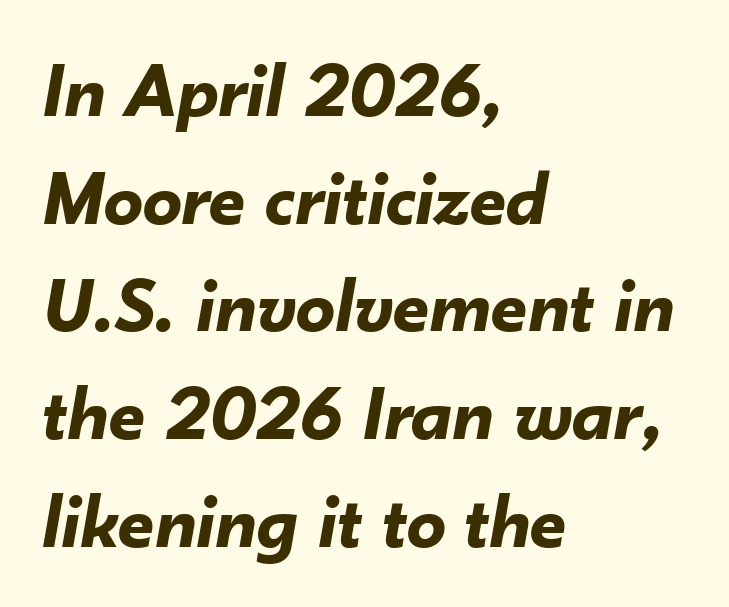
Q: Is the text bold? A: Yes.
Q: Is the text italic (slanted)? A: Yes, it leans right by about 10 degrees.
Q: Is the text underlined? A: No.
Q: How is the paragraph aligned? A: Left-aligned.
Q: Is the spacing between letters normal or unusually wide? A: Normal.
Q: Is the spacing between lines tight, normal or loose? A: Normal.
Q: Width (condensed, normal, or wide)? A: Normal.
Q: Stroke contrast? A: Low.
Q: x-height? A: Small.
Q: Monospaced? A: No.
